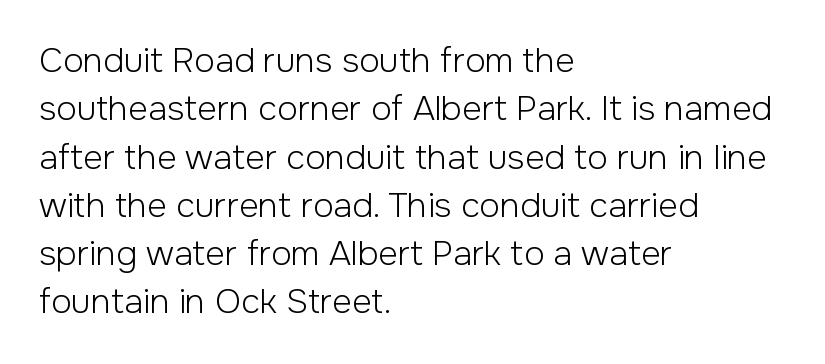
The letters advance in unequal steps, a hallmark of proportional type. Nope, no serifs anywhere on these letters. The letters sit at their default tracking, neither squeezed nor spread. Visually the block forms a straight wall on the left and a jagged coastline on the right. No italicization has been applied; the sample stays upright.
